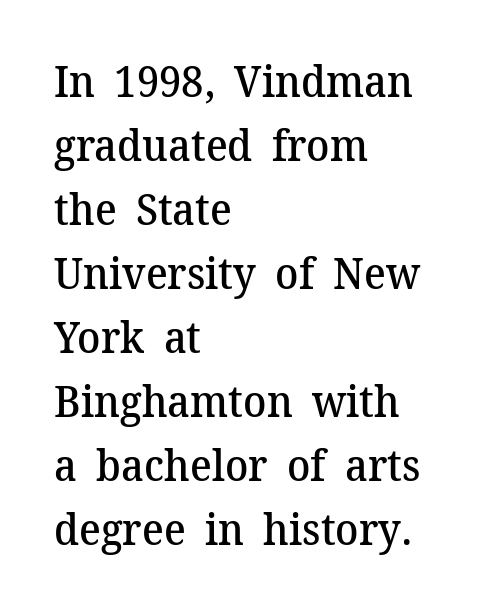
The image shows 43 px semibold serif type, upright; set left-aligned, normal line spacing (1.49x), normal letter spacing, not underlined; medium stroke contrast and a medium x-height.
